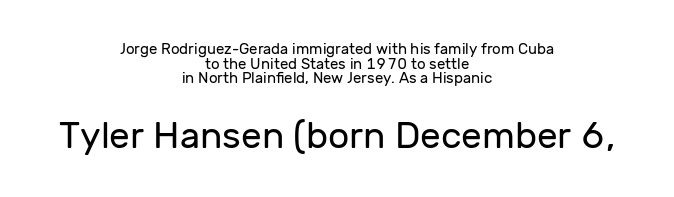
The image shows 37 px regular-weight sans-serif type, upright; set centered, tight line spacing (0.98x), normal letter spacing, not underlined; the second (bottom) block is 2.47x larger; low stroke contrast and a medium x-height.
